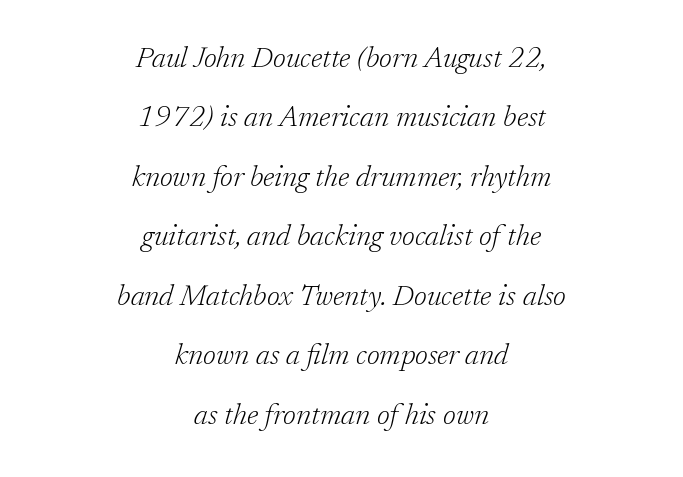
Q: Is the text bold? A: No.
Q: Is the text italic (slanted)? A: Yes, it leans right by about 17 degrees.
Q: Is the typeface a serif or a sans-serif typeface? A: Serif.
Q: Is the text underlined? A: No.
Q: How is the paragraph aligned? A: Centered.
Q: Is the spacing between letters normal or unusually wide? A: Normal.
Q: Is the spacing between lines tight, normal or loose? A: Loose.
Q: Width (condensed, normal, or wide)? A: Normal.
Q: Stroke contrast? A: Low.
Q: x-height? A: Medium.
Q: Monospaced? A: No.
